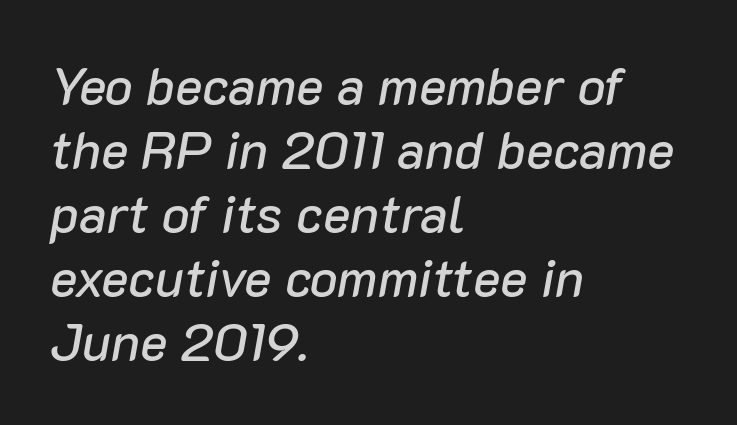
Q: Is the text italic (slanted)? A: Yes, it leans right by about 10 degrees.
Q: Is the text underlined? A: No.
Q: How is the paragraph aligned? A: Left-aligned.
Q: Is the spacing between letters normal or unusually wide? A: Normal.
Q: Width (condensed, normal, or wide)? A: Normal.
Q: Stroke contrast? A: Low.
Q: x-height? A: Medium.
Q: Monospaced? A: No.
